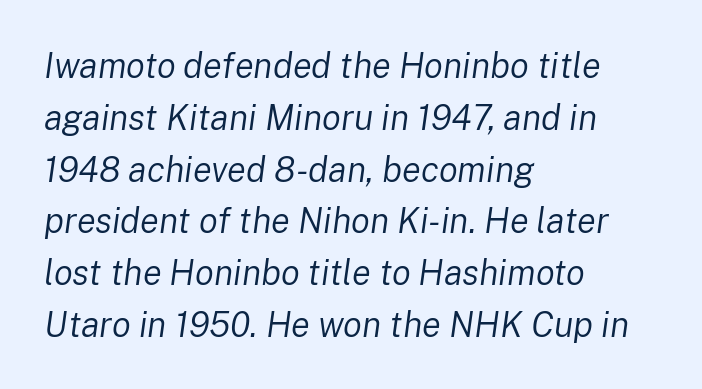
Horizontally, the lines are justified to the leading edge only. The passage shown is not underscored anywhere. The lettering tilts uniformly, giving the passage an italic look. Interline gaps are of average width in this sample.
